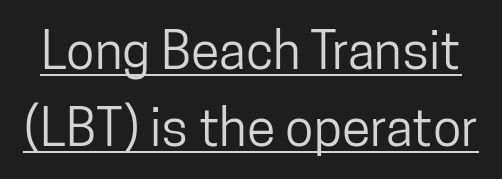
Q: Is the text italic (slanted)? A: No, it is upright.
Q: Is the typeface a serif or a sans-serif typeface? A: Sans-serif.
Q: Is the text underlined? A: Yes.
Q: Is the spacing between letters normal or unusually wide? A: Normal.
Q: Is the spacing between lines tight, normal or loose? A: Normal.
Q: Width (condensed, normal, or wide)? A: Condensed.
Q: Stroke contrast? A: Low.
Q: x-height? A: Medium.
Q: Monospaced? A: No.
